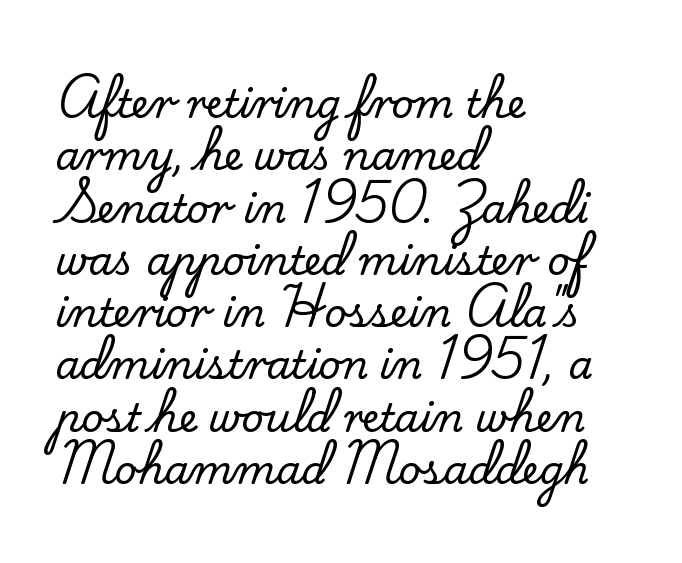
{"serif": "yes", "width": "normal", "stroke_contrast": "low", "x_height": "small", "monospaced": "no", "underline": "no", "align": "left", "line_spacing": "normal", "line_spacing_ratio": 1.34, "letter_spacing": "normal", "letter_spacing_em": 0.0, "glyph_px": 39}
